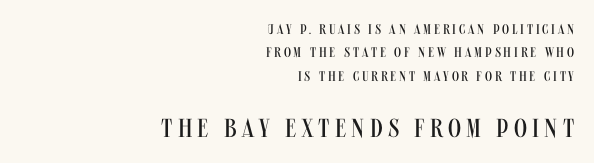
{"italic": "no", "bold": "no", "underline": "no", "align": "right", "line_spacing": "normal", "line_spacing_ratio": 1.67, "letter_spacing": "wide", "letter_spacing_em": 0.2, "larger_block": "second", "size_ratio": 1.86, "glyph_px": 26}
